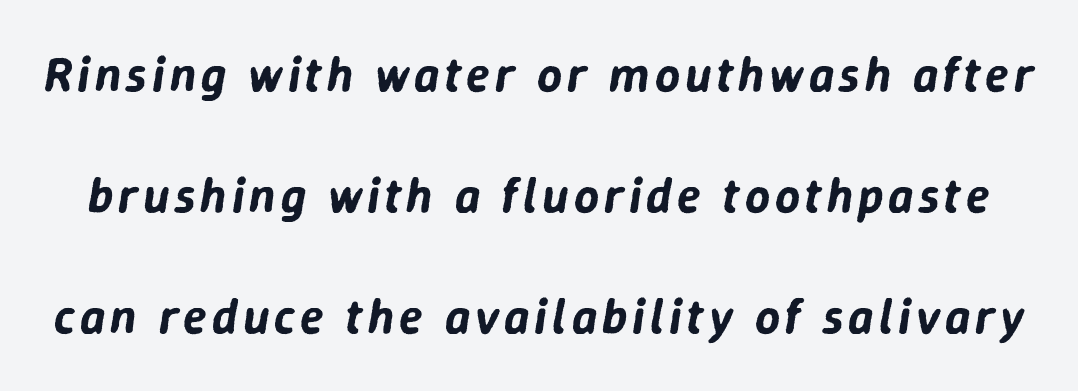
The lines are spread far apart with generous leading. The zone under the glyphs is completely vacant. Do the characters align in a grid? No, the font is proportional. A typesetter would mark this as italic.
